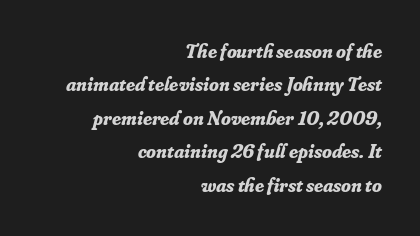
Is there much room between lines? A standard amount, neither cramped nor airy. Strokes here are thick enough to call this a true bold. Style check: oblique. Between one letter and the next there's only the usual sliver of space. Right-aligned paragraph, ragged on the left. Clear beneath every line of the passage.
